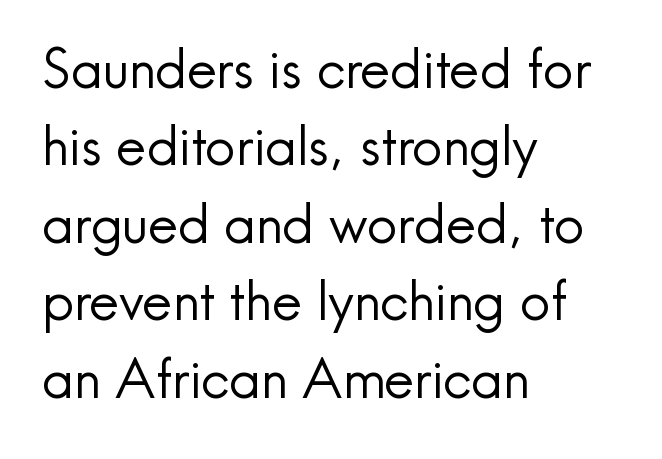
{"serif": "no", "italic": "no", "bold": "no", "weight": "regular", "width": "normal", "x_height": "small", "monospaced": "no", "underline": "no", "align": "left", "line_spacing": "normal", "line_spacing_ratio": 1.46, "letter_spacing": "normal", "letter_spacing_em": 0.0, "glyph_px": 53}
